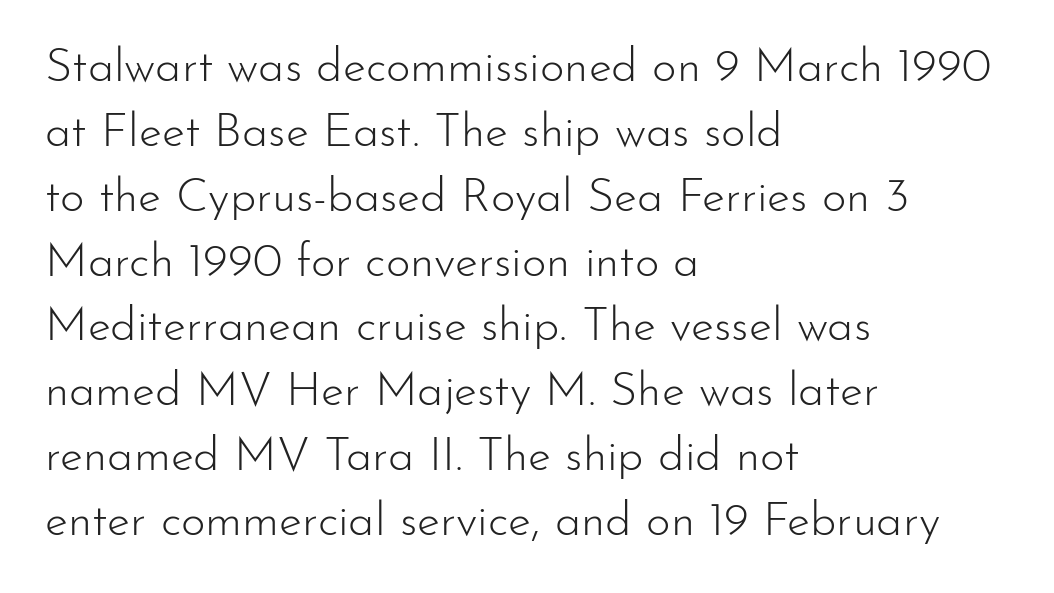
{"serif": "no", "italic": "no", "bold": "no", "weight": "light", "width": "normal", "stroke_contrast": "low", "x_height": "small", "monospaced": "no", "underline": "no", "align": "left", "line_spacing": "normal", "line_spacing_ratio": 1.38, "letter_spacing": "normal", "letter_spacing_em": 0.0, "glyph_px": 47}
